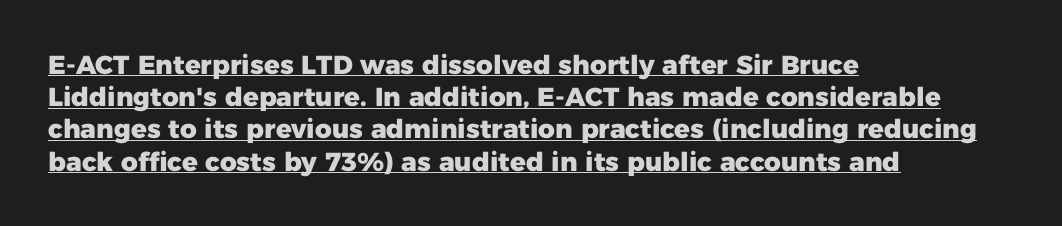
The image shows 26 px bold type, upright; set left-aligned, line spacing 1.24x, normal letter spacing, underlined.
